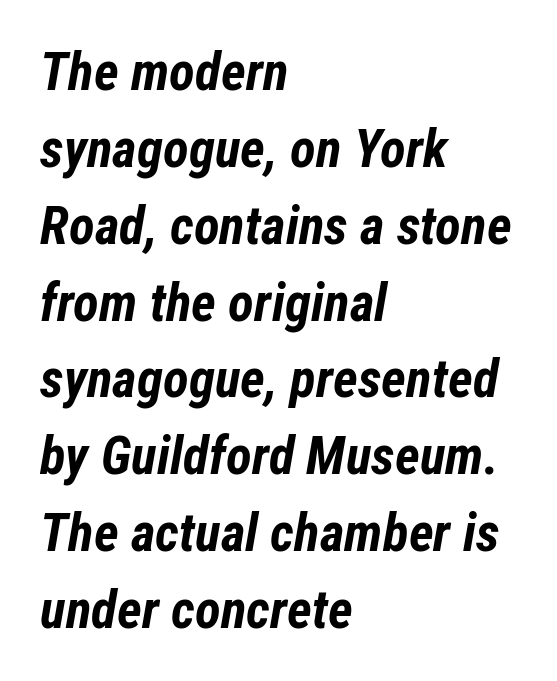
Proportional: the letters do not fall into vertical columns. The ragged edge is on the right, which tells us the setting is flush left. Thick stems and heavy bowls — unmistakably bold. Vertical spacing — default. Style check: oblique. The glyphs are unaccompanied by any horizontal stroke below them.
